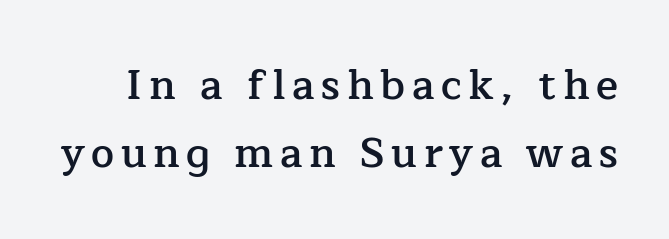
Q: Is the text bold? A: Semi-bold.
Q: Is the text italic (slanted)? A: No, it is upright.
Q: Is the typeface a serif or a sans-serif typeface? A: Serif.
Q: Is the text underlined? A: No.
Q: Is the spacing between lines tight, normal or loose? A: Normal.
Q: Width (condensed, normal, or wide)? A: Normal.
Q: Stroke contrast? A: Low.
Q: x-height? A: Medium.
Q: Monospaced? A: No.
